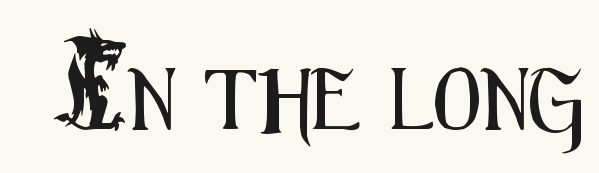
{"serif": "no", "italic": "no", "width": "condensed", "stroke_contrast": "medium", "x_height": "small", "monospaced": "no", "underline": "no", "letter_spacing": "normal", "letter_spacing_em": 0.0, "glyph_px": 61}
